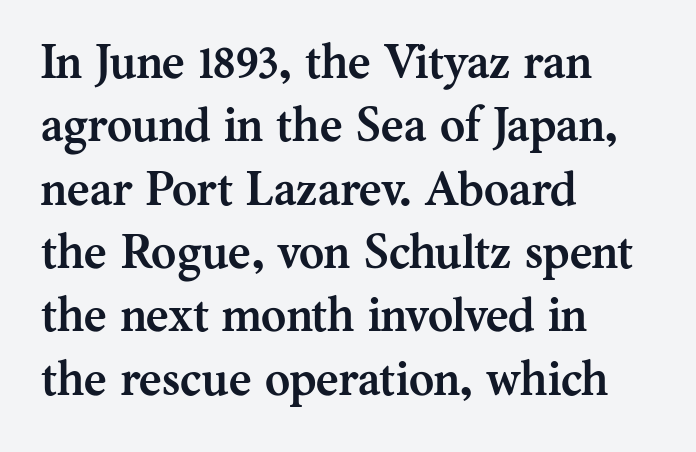
Q: Is the text bold? A: Yes.
Q: Is the text italic (slanted)? A: No, it is upright.
Q: Is the typeface a serif or a sans-serif typeface? A: Serif.
Q: Is the text underlined? A: No.
Q: How is the paragraph aligned? A: Left-aligned.
Q: Is the spacing between letters normal or unusually wide? A: Normal.
Q: Is the spacing between lines tight, normal or loose? A: Normal.
Q: Width (condensed, normal, or wide)? A: Normal.
Q: Stroke contrast? A: Medium.
Q: x-height? A: Medium.
Q: Monospaced? A: No.
